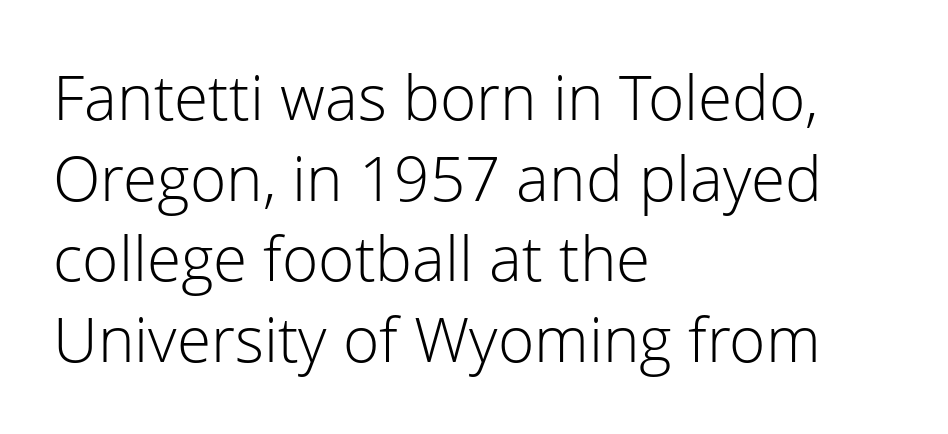
Q: Is the text bold? A: No.
Q: Is the text italic (slanted)? A: No, it is upright.
Q: Is the typeface a serif or a sans-serif typeface? A: Sans-serif.
Q: Is the text underlined? A: No.
Q: How is the paragraph aligned? A: Left-aligned.
Q: Is the spacing between letters normal or unusually wide? A: Normal.
Q: Is the spacing between lines tight, normal or loose? A: Normal.
Q: Width (condensed, normal, or wide)? A: Normal.
Q: Stroke contrast? A: Low.
Q: x-height? A: Medium.
Q: Monospaced? A: No.
